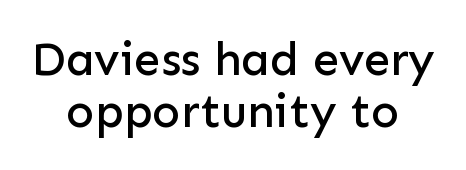
This rendering uses center alignment, leaving both contours irregular but symmetric. To sum up the face: it is a sans, with no serifs. Honestly, the rows look squashed on top of each other. Proportional: the letters do not fall into vertical columns. Clear beneath every line of the passage.
